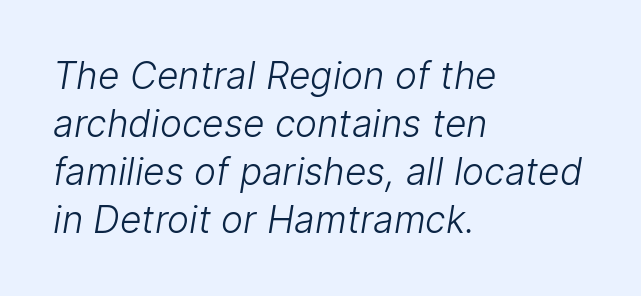
The image shows 37 px light sans-serif type; set left-aligned, normal line spacing (1.3x), normal letter spacing, not underlined; low stroke contrast and a medium x-height.
